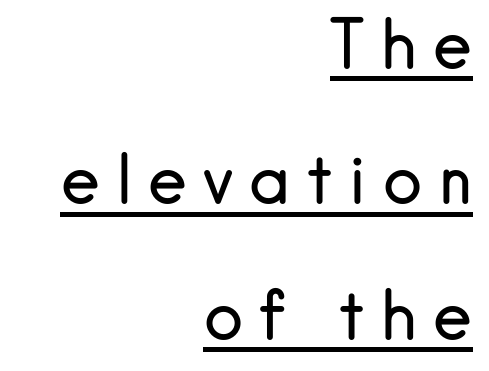
No chunkiness to these letters — they're not bold. Loose tracking; the words dissolve into strings of separated letters. The specimen includes a rule beneath the text block's lines. These lines are set flush right with a ragged left edge. Think of a printed novel: that variable character pitch is what you see here. A typesetter would label this face a sans.
